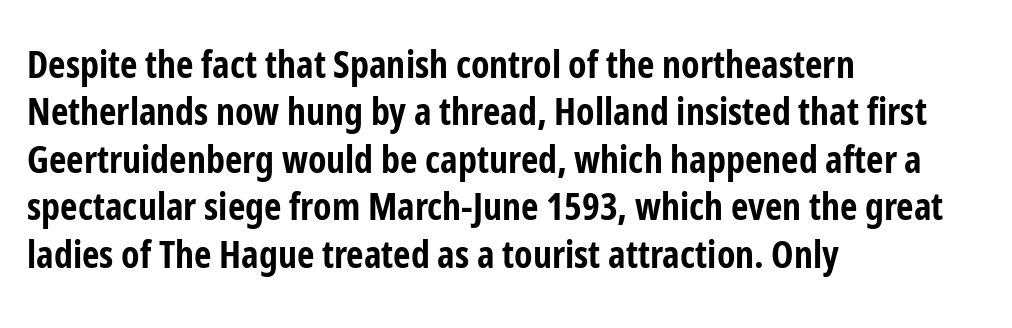
Alignment: flush left. Style check: upright. Do the characters align in a grid? No, the font is proportional. Vertically, the passage feels balanced, rows spaced as you'd expect. The rendering uses a bold face; every stroke is thick and dark. Nothing sits at the stroke ends, so this counts as sans-serif.
